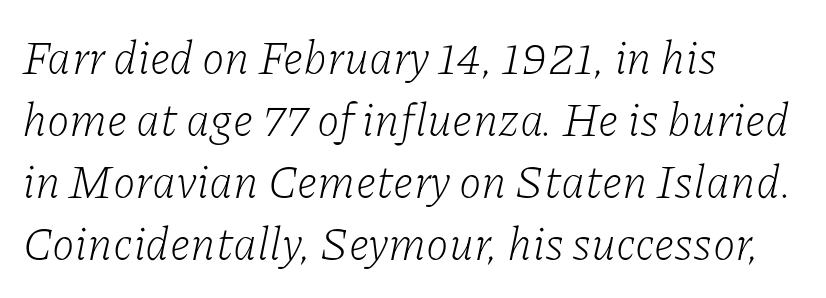
Q: Is the text bold? A: No.
Q: Is the text italic (slanted)? A: Yes, it leans right by about 11 degrees.
Q: Is the typeface a serif or a sans-serif typeface? A: Serif.
Q: Is the text underlined? A: No.
Q: How is the paragraph aligned? A: Left-aligned.
Q: Is the spacing between letters normal or unusually wide? A: Normal.
Q: Is the spacing between lines tight, normal or loose? A: Normal.
Q: Width (condensed, normal, or wide)? A: Normal.
Q: Stroke contrast? A: Low.
Q: x-height? A: Medium.
Q: Monospaced? A: No.
